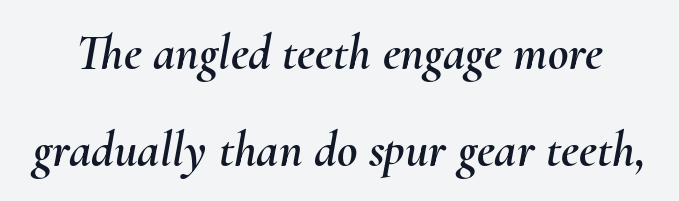
Q: Is the text italic (slanted)? A: Yes, it leans right by about 10 degrees.
Q: Is the text underlined? A: No.
Q: Is the spacing between letters normal or unusually wide? A: Normal.
Q: Is the spacing between lines tight, normal or loose? A: Loose.
Q: Width (condensed, normal, or wide)? A: Normal.
Q: Stroke contrast? A: Medium.
Q: x-height? A: Small.
Q: Monospaced? A: No.
